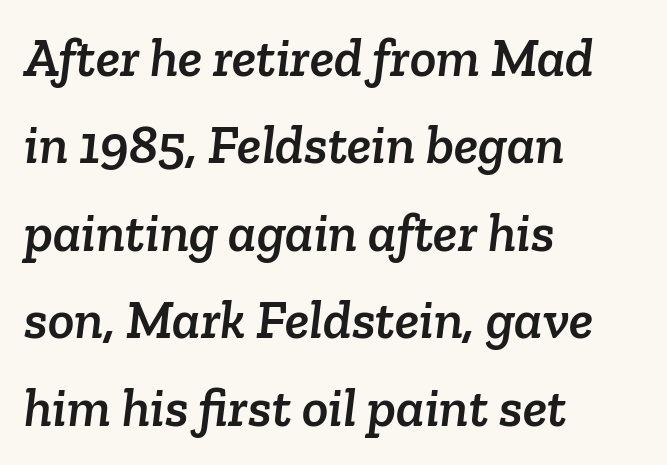
Q: Is the typeface a serif or a sans-serif typeface? A: Serif.
Q: Is the text underlined? A: No.
Q: How is the paragraph aligned? A: Left-aligned.
Q: Is the spacing between letters normal or unusually wide? A: Normal.
Q: Is the spacing between lines tight, normal or loose? A: Normal.
Q: Width (condensed, normal, or wide)? A: Normal.
Q: Stroke contrast? A: Low.
Q: x-height? A: Medium.
Q: Monospaced? A: No.
